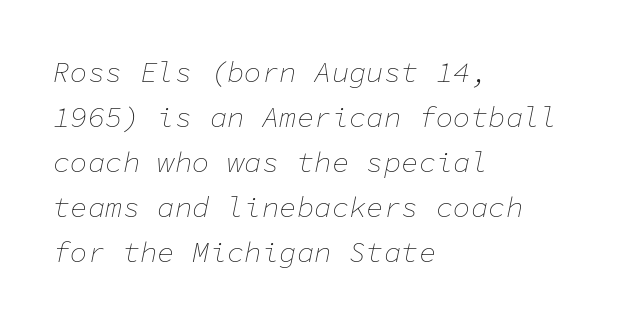
{"italic": "yes", "lean": "right", "slant_degrees": 11, "bold": "no", "weight": "thin", "width": "normal", "stroke_contrast": "low", "x_height": "medium", "monospaced": "yes", "underline": "no", "align": "left", "line_spacing": "normal", "line_spacing_ratio": 1.55, "letter_spacing": "normal", "letter_spacing_em": 0.0, "glyph_px": 29}
